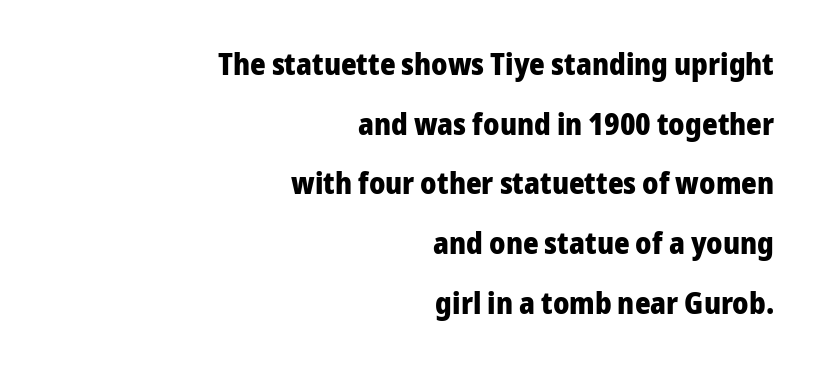
Q: Is the text bold? A: Yes.
Q: Is the text italic (slanted)? A: No, it is upright.
Q: Is the typeface a serif or a sans-serif typeface? A: Sans-serif.
Q: Is the text underlined? A: No.
Q: How is the paragraph aligned? A: Right-aligned.
Q: Is the spacing between letters normal or unusually wide? A: Normal.
Q: Is the spacing between lines tight, normal or loose? A: Loose.
Q: Width (condensed, normal, or wide)? A: Normal.
Q: Stroke contrast? A: Low.
Q: x-height? A: Medium.
Q: Monospaced? A: No.
